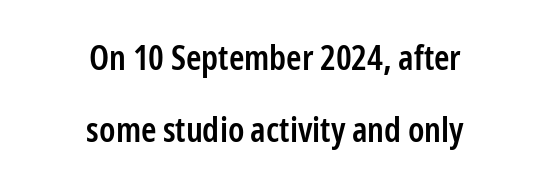
Q: Is the text bold? A: Semi-bold.
Q: Is the text italic (slanted)? A: No, it is upright.
Q: Is the typeface a serif or a sans-serif typeface? A: Sans-serif.
Q: Is the text underlined? A: No.
Q: How is the paragraph aligned? A: Centered.
Q: Is the spacing between letters normal or unusually wide? A: Normal.
Q: Is the spacing between lines tight, normal or loose? A: Loose.
Q: Width (condensed, normal, or wide)? A: Condensed.
Q: Stroke contrast? A: Low.
Q: x-height? A: Medium.
Q: Monospaced? A: No.
